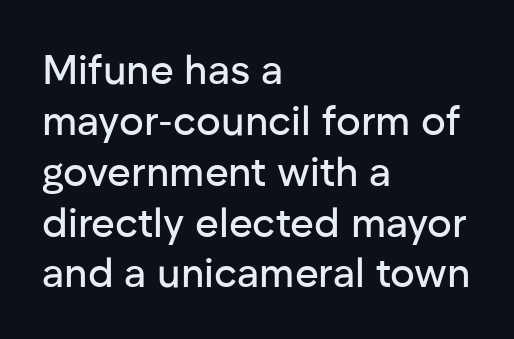
Just letters on the line, the space beneath them empty. A student would call this left alignment; a typographer would say flush left, rag right. Varying glyph widths throughout — classic text-font behaviour. Honestly, the letter spacing is just normal — you wouldn't notice it. The lettering stays uniformly vertical, giving the passage a roman look.
